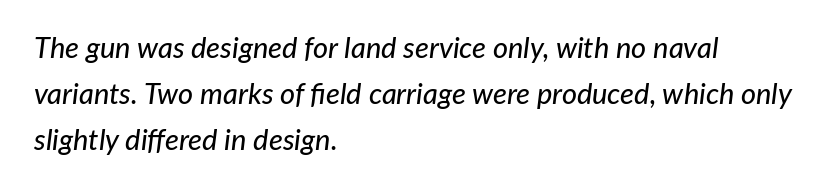
The image shows 29 px text type, italic (leaning right); set left-aligned, normal line spacing (1.59x), normal letter spacing, not underlined; low stroke contrast and a medium x-height.
